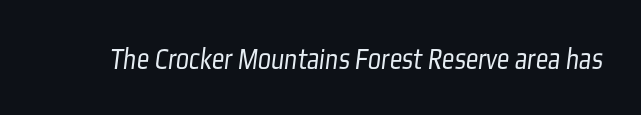
Varying glyph widths throughout — classic text-font behaviour. The rendering keeps characters at their native spacing. Stroke terminals: plain, sans-serif. The typeface has the unassuming heft of standard copy or less.
